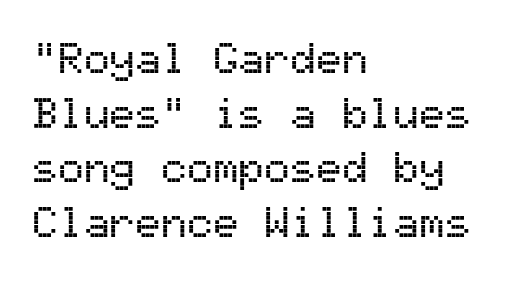
Q: Is the text italic (slanted)? A: No, it is upright.
Q: Is the typeface a serif or a sans-serif typeface? A: Sans-serif.
Q: Is the text underlined? A: No.
Q: How is the paragraph aligned? A: Left-aligned.
Q: Is the spacing between letters normal or unusually wide? A: Normal.
Q: Is the spacing between lines tight, normal or loose? A: Normal.
Q: Width (condensed, normal, or wide)? A: Normal.
Q: Stroke contrast? A: Medium.
Q: x-height? A: Medium.
Q: Monospaced? A: Yes.
